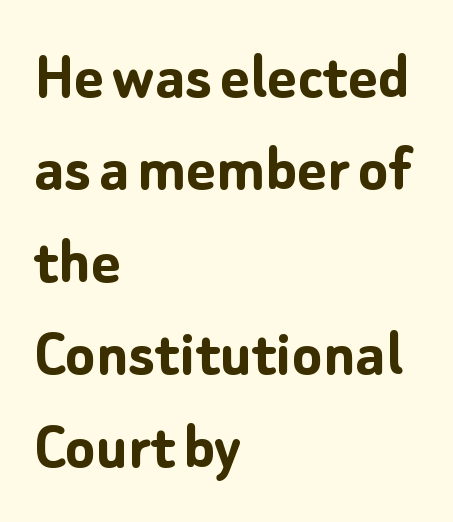
Q: Is the text bold? A: Yes.
Q: Is the text italic (slanted)? A: No, it is upright.
Q: Is the typeface a serif or a sans-serif typeface? A: Sans-serif.
Q: Is the text underlined? A: No.
Q: How is the paragraph aligned? A: Left-aligned.
Q: Is the spacing between letters normal or unusually wide? A: Normal.
Q: Is the spacing between lines tight, normal or loose? A: Normal.
Q: Width (condensed, normal, or wide)? A: Normal.
Q: Stroke contrast? A: Low.
Q: x-height? A: Medium.
Q: Monospaced? A: No.
